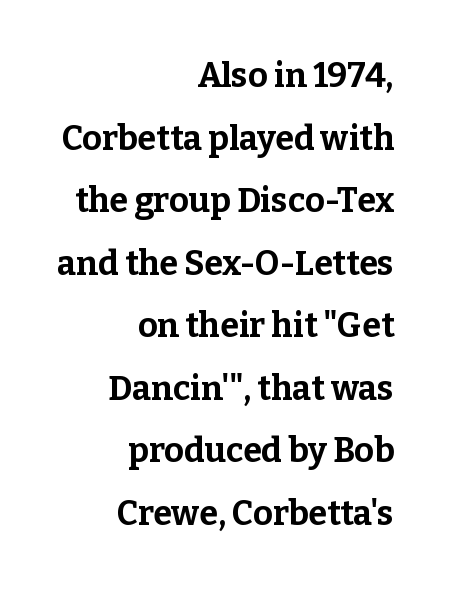
Q: Is the text bold? A: Yes.
Q: Is the text italic (slanted)? A: No, it is upright.
Q: Is the typeface a serif or a sans-serif typeface? A: Serif.
Q: Is the text underlined? A: No.
Q: How is the paragraph aligned? A: Right-aligned.
Q: Is the spacing between letters normal or unusually wide? A: Normal.
Q: Width (condensed, normal, or wide)? A: Normal.
Q: Stroke contrast? A: Low.
Q: x-height? A: Medium.
Q: Monospaced? A: No.
